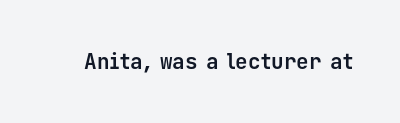
The letterforms sit shoulder to shoulder at normal distance. These lines were composed using upright roman letters. Check the space under the baseline: it is left empty. The sample has been set heavy, in full bold.
